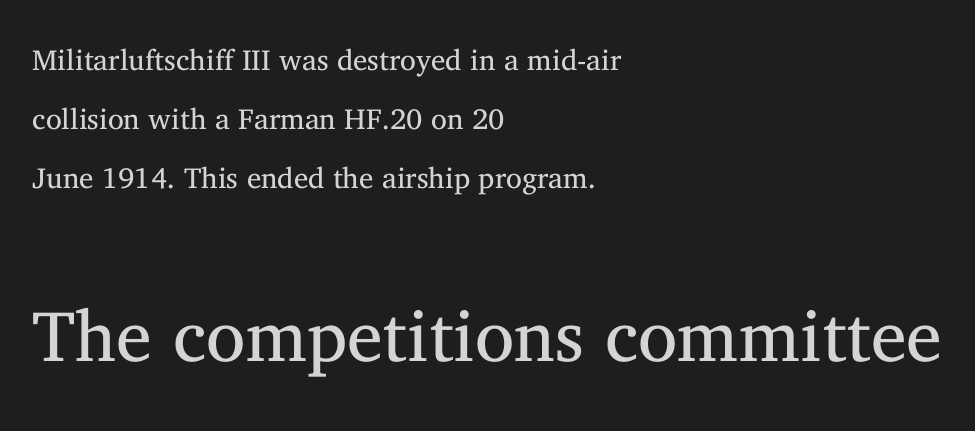
The image shows 72 px regular-weight serif type, upright; set left-aligned, loose line spacing (2.04x), normal letter spacing, not underlined; the second (bottom) block is 2.48x larger; medium stroke contrast and a medium x-height.
